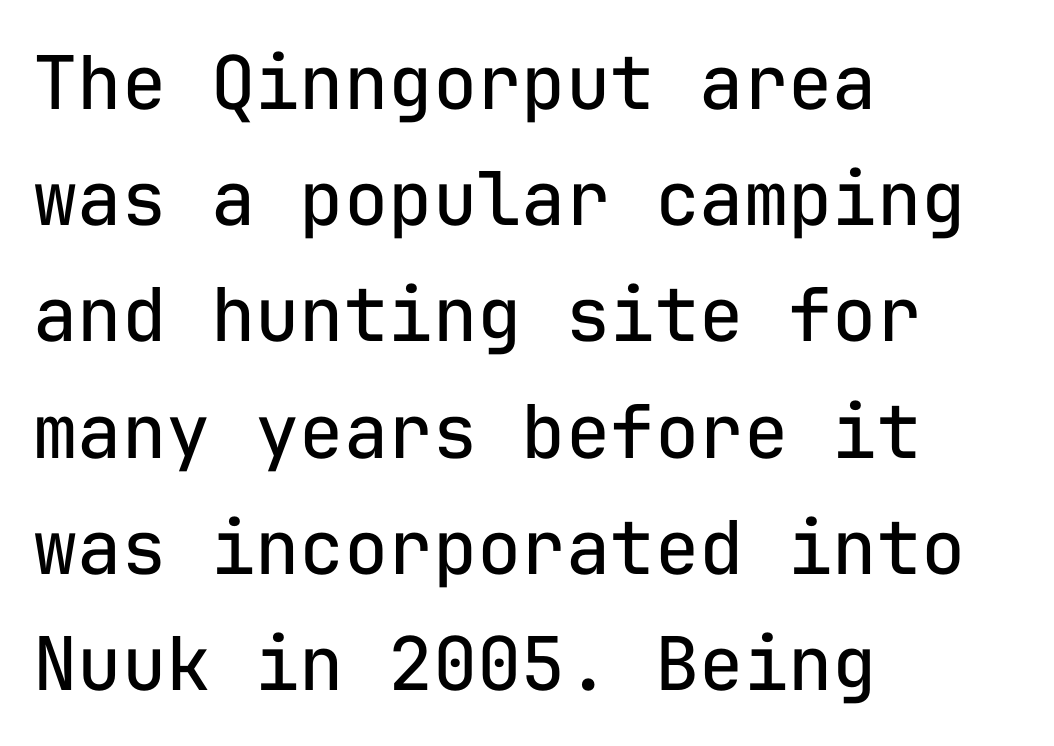
The image shows 74 px regular-weight sans-serif type, upright, monospaced; set left-aligned, normal line spacing (1.57x), normal letter spacing, not underlined; low stroke contrast and a medium x-height.
